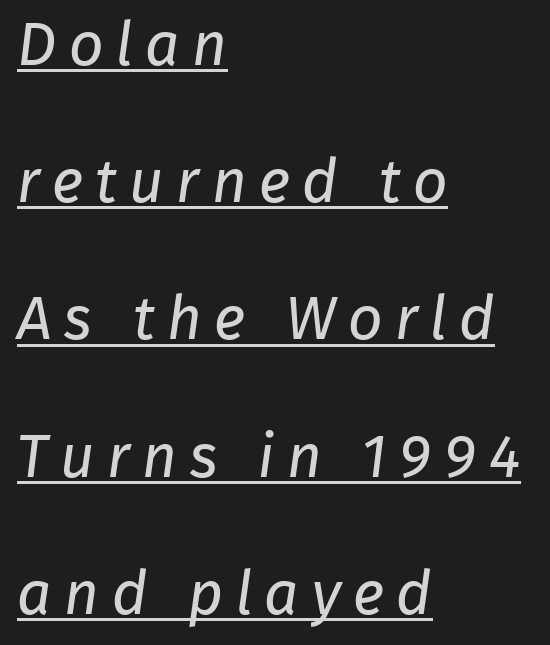
In designer terms, the underline attribute is active on this setting. The letterforms stand isolated, each surrounded by extra space. The paragraph has a hard left edge and a soft right edge. These lines are composed in type without serifs.
